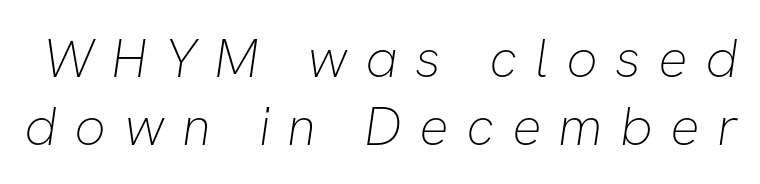
The image shows 55 px thin sans-serif type; set line spacing 1.23x, unusually wide letter spacing (+0.31 em), not underlined; low stroke contrast and a medium x-height.
